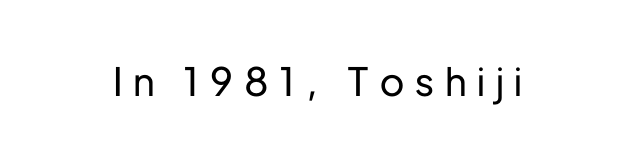
{"serif": "no", "italic": "no", "width": "normal", "stroke_contrast": "low", "x_height": "medium", "monospaced": "no", "underline": "no", "letter_spacing": "wide", "letter_spacing_em": 0.28, "glyph_px": 39}
